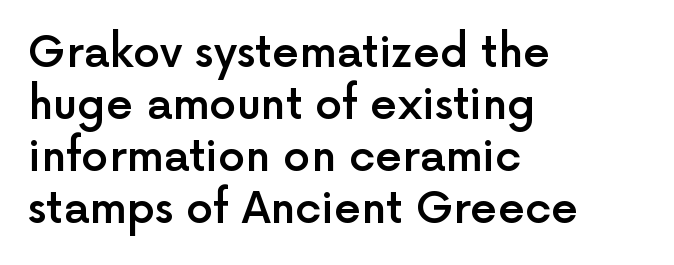
{"serif": "no", "italic": "no", "bold": "semi", "weight": "semibold", "width": "normal", "x_height": "medium", "monospaced": "no", "underline": "no", "align": "left", "line_spacing_ratio": 1.21, "letter_spacing": "normal", "letter_spacing_em": 0.0, "glyph_px": 43}
